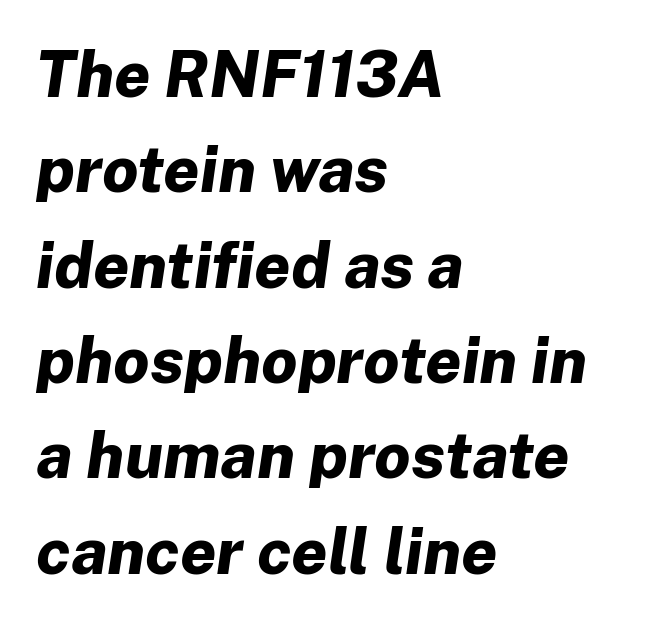
Reading down the block, your eye returns to a fixed left position each line. Spacing between characters is what you'd get straight out of the box. Proportional: the letters do not fall into vertical columns. Slant detected: the letters are inclined. A dark, heavy texture on the line: the type is bold.
